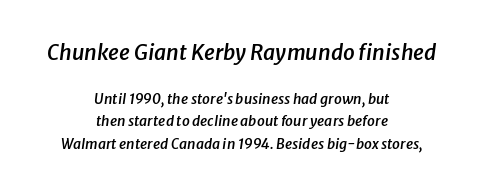
Alignment: centered. The letterforms sit shoulder to shoulder at normal distance. Does the weight exceed regular? Yes, but only to semibold. Vertically, the passage feels balanced, rows spaced as you'd expect. Observe the lean: these are italic letterforms.
